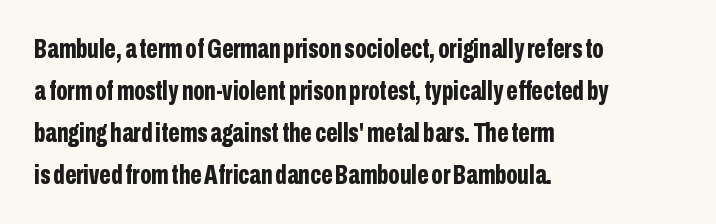
{"italic": "no", "bold": "yes", "underline": "no", "align": "left", "line_spacing": "normal", "line_spacing_ratio": 1.55, "letter_spacing": "normal", "letter_spacing_em": 0.0, "glyph_px": 27}
